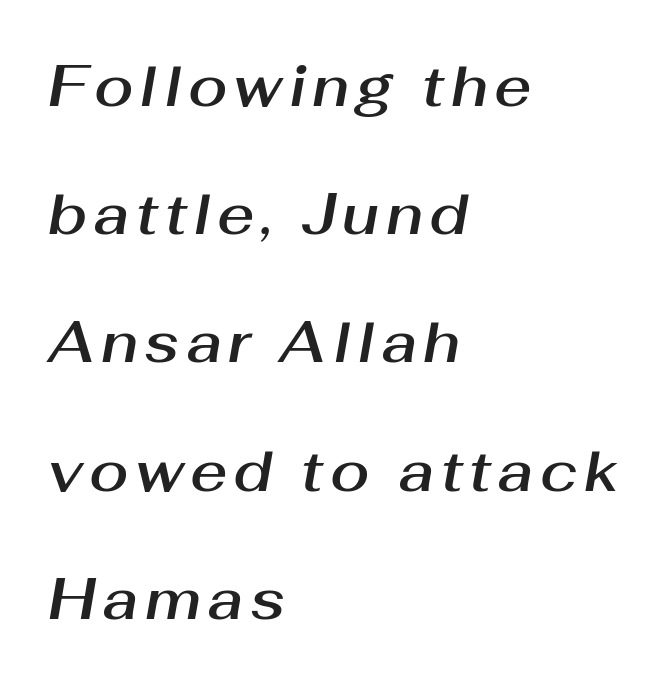
The image shows 57 px text type, italic (leaning right); set left-aligned, loose line spacing (2.25x), not underlined; medium stroke contrast and a medium x-height.
